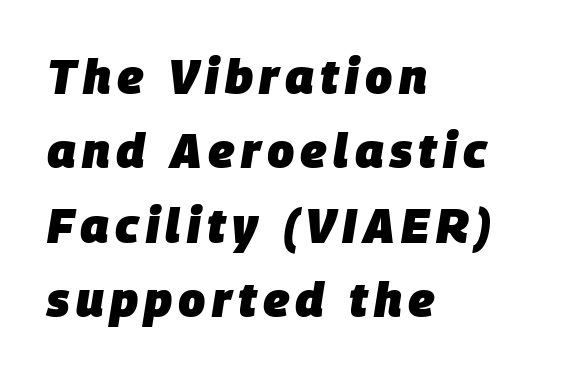
{"italic": "yes", "lean": "right", "slant_degrees": 9, "bold": "yes", "weight": "heavy", "width": "normal", "stroke_contrast": "low", "x_height": "large", "monospaced": "no", "underline": "no", "align": "left", "line_spacing": "normal", "line_spacing_ratio": 1.55, "glyph_px": 48}
